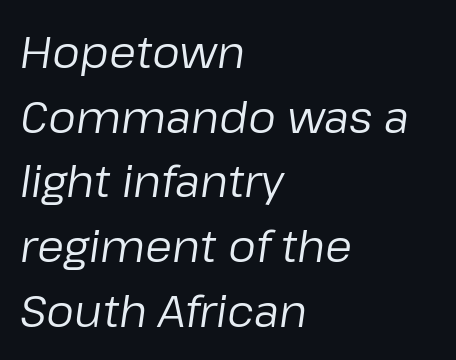
{"italic": "yes", "lean": "right", "slant_degrees": 8, "bold": "no", "weight": "regular", "width": "normal", "stroke_contrast": "low", "x_height": "medium", "monospaced": "no", "underline": "no", "align": "left", "line_spacing": "normal", "line_spacing_ratio": 1.47, "letter_spacing": "normal", "letter_spacing_em": 0.0, "glyph_px": 44}
